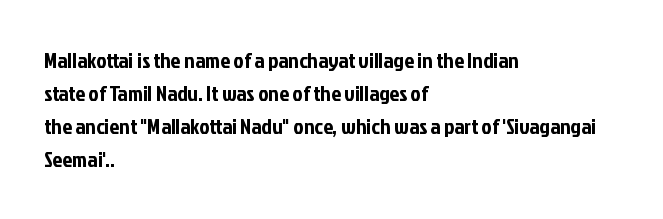
{"italic": "no", "underline": "no", "align": "left", "line_spacing": "normal", "line_spacing_ratio": 1.5, "letter_spacing": "normal", "letter_spacing_em": 0.0, "glyph_px": 22}
